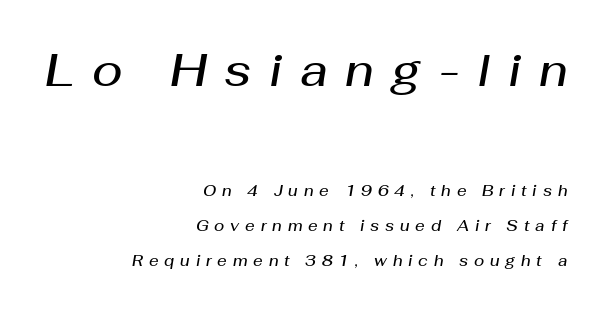
Just letters on the line, the space beneath them empty. The sample has been set in demibold, a notch under bold. Think of a printed novel: that variable character pitch is what you see here. The lines in this sample share a right terminus and differ only in where they begin. Observe the wide spacing: letters keep a clear distance from each other. The vertical gap from one line to the next is large.
